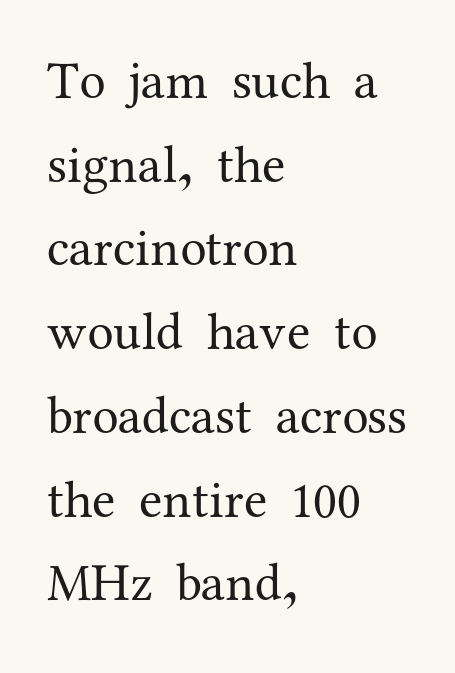
The image shows 53 px regular-weight serif type, upright; set left-aligned, normal line spacing (1.58x), normal letter spacing, not underlined; medium stroke contrast and a medium x-height.
